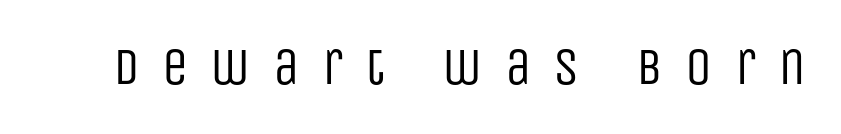
These lines have a slow, spaced-out rhythm from letter to letter. A clean baseline with only descenders dipping below it. The cut favours lightness, reaching ordinary text weight at its darkest. A typesetter would call this proportional, since set widths differ per character. Does the lettering tilt? It doesn't — this is upright. Nope, no serifs anywhere on these letters.
